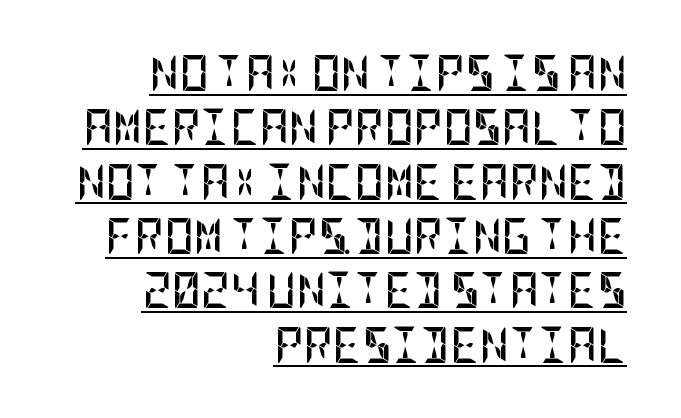
Does the weight exceed regular? Yes, all the way to bold. Look at the tracking — it's just the regular setting, nothing added. The passage is arranged like a letterhead date or caption credit — flush right. The face used here appears with an underline applied.
